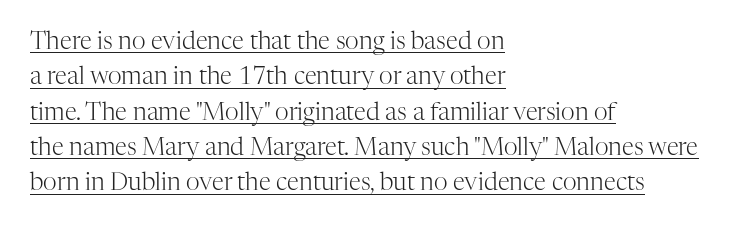
Does extra space separate the letters? No, they use regular spacing. The face used here appears with an underline applied. A typesetter would call this leading conventional body-copy spacing. This is the regular roman posture of the typeface.
